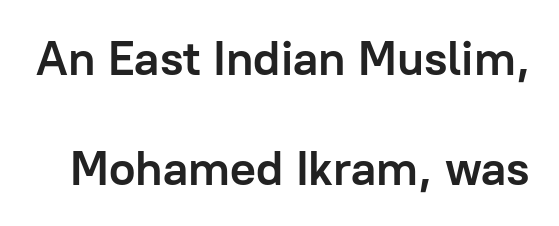
Q: Is the text bold? A: Yes.
Q: Is the text italic (slanted)? A: No, it is upright.
Q: Is the typeface a serif or a sans-serif typeface? A: Sans-serif.
Q: Is the text underlined? A: No.
Q: Is the spacing between letters normal or unusually wide? A: Normal.
Q: Is the spacing between lines tight, normal or loose? A: Loose.
Q: Width (condensed, normal, or wide)? A: Normal.
Q: Stroke contrast? A: Low.
Q: x-height? A: Medium.
Q: Monospaced? A: No.
